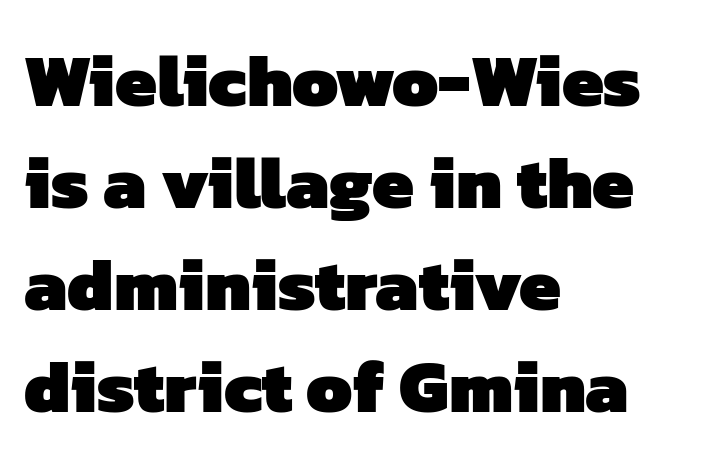
The image shows 74 px heavy sans-serif type; set left-aligned, normal line spacing (1.38x), normal letter spacing, not underlined; low stroke contrast and a medium x-height.
